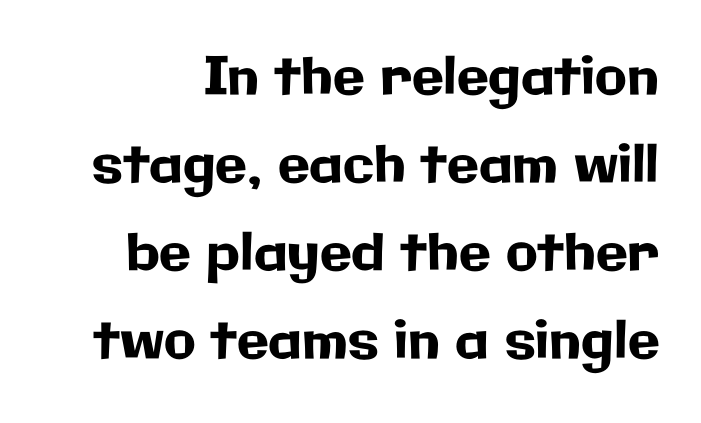
Q: Is the text italic (slanted)? A: No, it is upright.
Q: Is the typeface a serif or a sans-serif typeface? A: Sans-serif.
Q: Is the text underlined? A: No.
Q: Is the spacing between letters normal or unusually wide? A: Normal.
Q: Is the spacing between lines tight, normal or loose? A: Normal.
Q: Width (condensed, normal, or wide)? A: Normal.
Q: Stroke contrast? A: Low.
Q: x-height? A: Medium.
Q: Monospaced? A: No.
